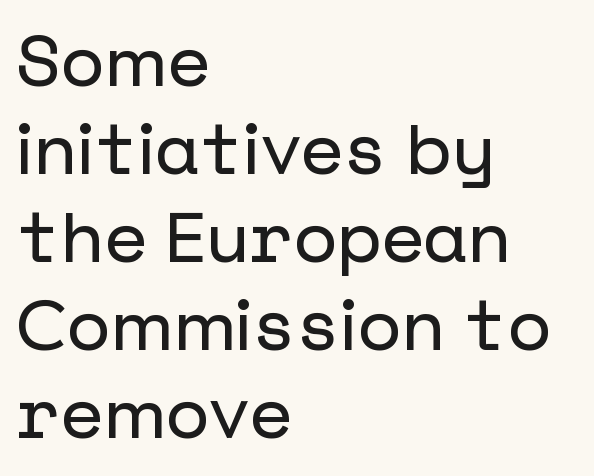
{"serif": "no", "italic": "no", "width": "normal", "stroke_contrast": "low", "x_height": "medium", "underline": "no", "align": "left", "line_spacing_ratio": 1.24, "letter_spacing": "normal", "letter_spacing_em": 0.0, "glyph_px": 71}
